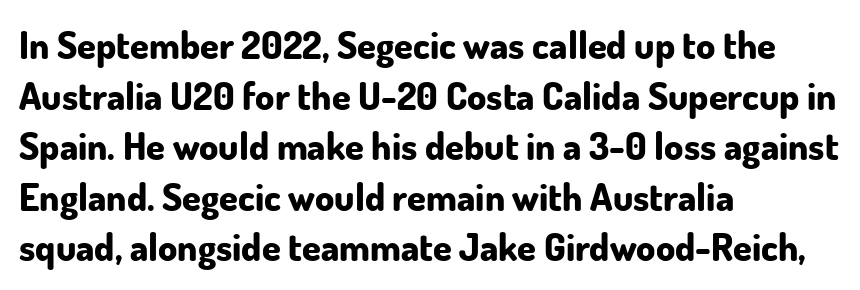
Q: Is the text bold? A: Yes.
Q: Is the text italic (slanted)? A: No, it is upright.
Q: Is the typeface a serif or a sans-serif typeface? A: Sans-serif.
Q: Is the text underlined? A: No.
Q: How is the paragraph aligned? A: Left-aligned.
Q: Is the spacing between letters normal or unusually wide? A: Normal.
Q: Is the spacing between lines tight, normal or loose? A: Normal.
Q: Width (condensed, normal, or wide)? A: Normal.
Q: Stroke contrast? A: Low.
Q: x-height? A: Small.
Q: Monospaced? A: No.
